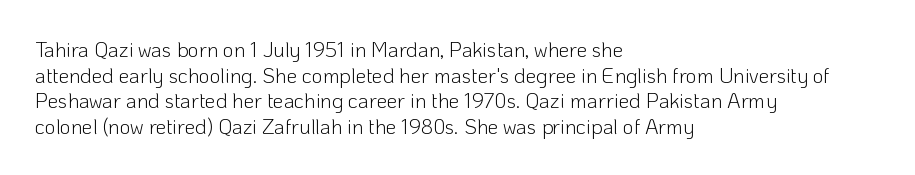
{"italic": "no", "bold": "no", "underline": "no", "align": "left", "line_spacing_ratio": 1.22, "letter_spacing": "normal", "letter_spacing_em": 0.0, "glyph_px": 21}
